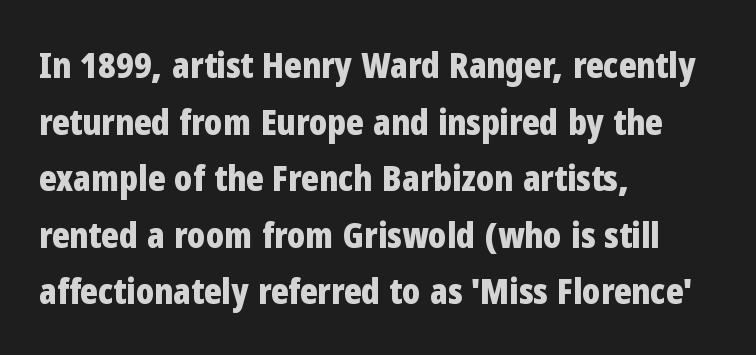
I'd describe the lettering as bold — thick and assertive. Grotesque or geometric, the face here clearly has no serifs. Character widths vary here, with narrow letters taking less room than wide ones. The rag falls on the right side of this text block. Unmarked baselines from the first word to the last. It's the straight-up-and-down kind of type.
